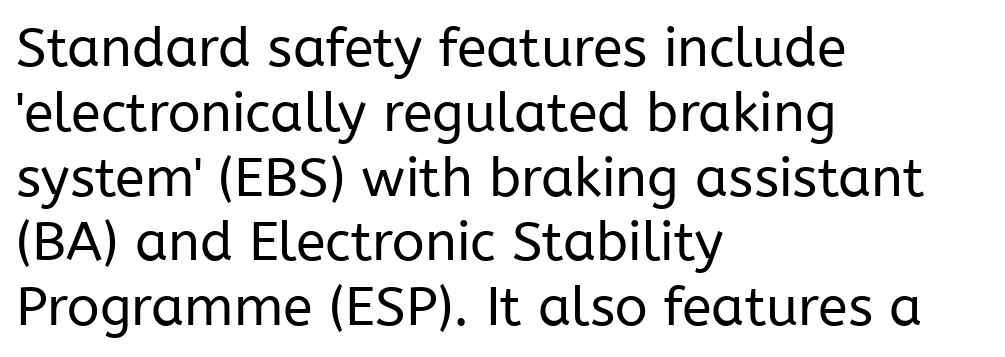
Do the letters lean? They stand straight. Unlike a traditional serif, this face leaves its strokes unadorned. Lines of text with bare space underneath. Tracking value appears to be zero — textbook default spacing.
